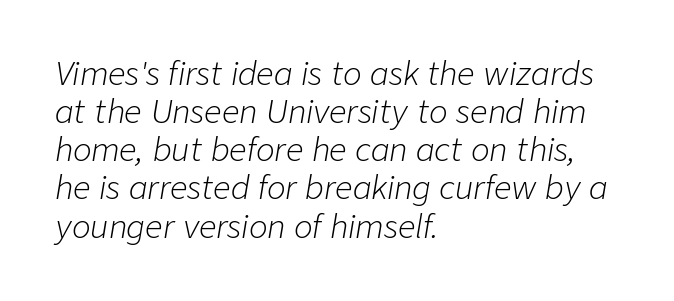
Q: Is the text bold? A: No.
Q: Is the text italic (slanted)? A: Yes, it leans right by about 9 degrees.
Q: Is the text underlined? A: No.
Q: How is the paragraph aligned? A: Left-aligned.
Q: Is the spacing between letters normal or unusually wide? A: Normal.
Q: Width (condensed, normal, or wide)? A: Normal.
Q: Stroke contrast? A: Low.
Q: x-height? A: Medium.
Q: Monospaced? A: No.
